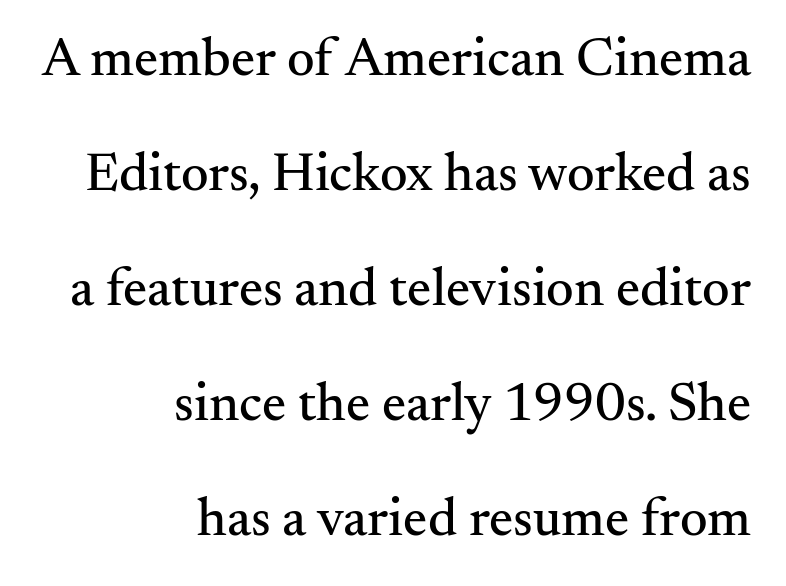
A flush-right, rag-left setting is used for this passage. Is this a fixed-width face? No — the glyphs have proportional, varying widths. The specimen reads as upright at a glance. How would I describe the line gaps? Wide and relaxed. Is the letter spacing exaggerated? No — it looks like the ordinary default.
